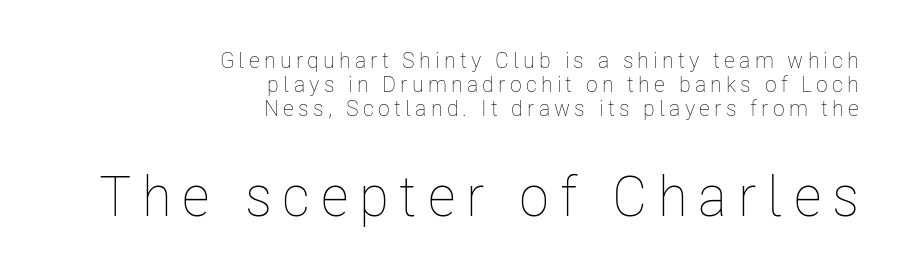
The letters in the lower block stand taller than those in the block above. Ordinary non-slanted type is in use. Here the designer chose a conventional face with non-uniform glyph widths. The baseline area is clear. No extra ink here — the face is not bold.
